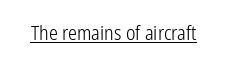
Q: Is the text bold? A: No.
Q: Is the text italic (slanted)? A: No, it is upright.
Q: Is the text underlined? A: Yes.
Q: Is the spacing between letters normal or unusually wide? A: Normal.
